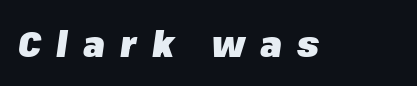
The letters are bold, with thick, heavy strokes. Tracking value appears strongly positive — letters spread wide. Is the type slanted? Yes — the strokes lean at a clear angle. Descenders hang freely into open space. Is this a fixed-width face? No — the glyphs have proportional, varying widths.
